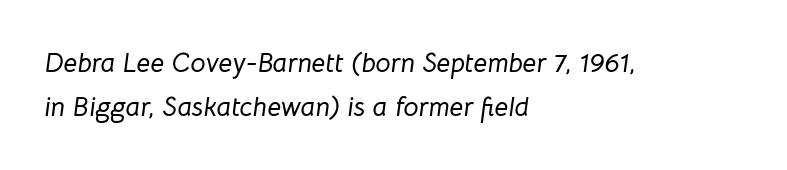
The image shows 27 px text type, italic (leaning right); set left-aligned, normal line spacing (1.64x), normal letter spacing, not underlined.
